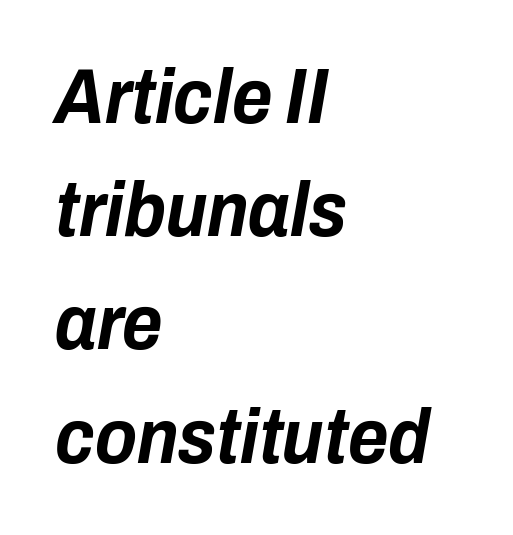
Think of a printed novel: that variable character pitch is what you see here. Slant detected: the letters are inclined. Here the glyphs are tracked normally, forming tight word shapes. Each glyph is drawn with heavy, bold strokes.
